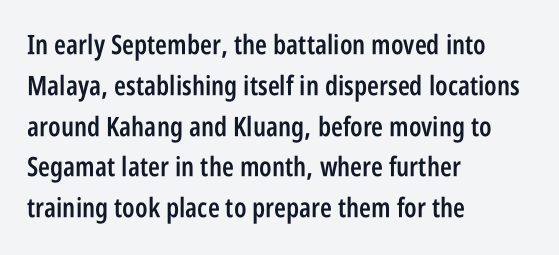
Compared with a centered layout, this one pins lines to the left instead. Compared with typical paragraphs, the rows here are spaced about the same. You can tell it's not italic because the verticals are truly vertical. Bare-footed words on every line. A fair bit of extra ink — the face is semibold, not bold.
